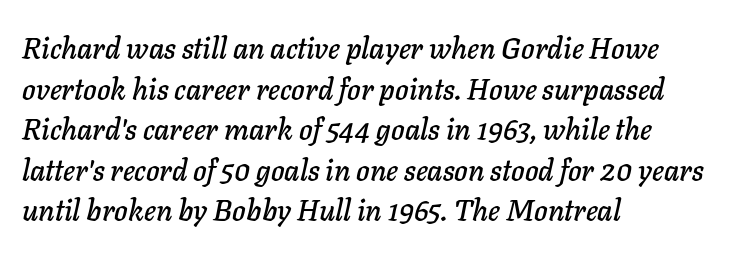
Q: Is the text italic (slanted)? A: Yes, it leans right by about 11 degrees.
Q: Is the text underlined? A: No.
Q: How is the paragraph aligned? A: Left-aligned.
Q: Is the spacing between letters normal or unusually wide? A: Normal.
Q: Is the spacing between lines tight, normal or loose? A: Normal.
Q: Width (condensed, normal, or wide)? A: Normal.
Q: Stroke contrast? A: Low.
Q: x-height? A: Medium.
Q: Monospaced? A: No.
